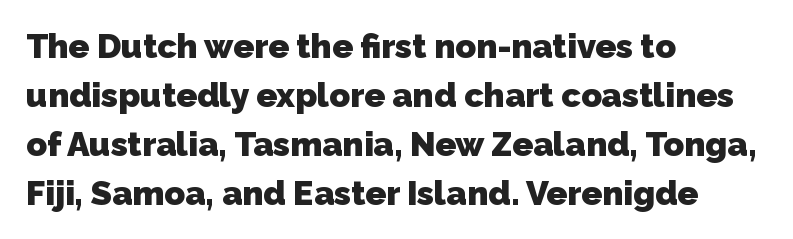
Q: Is the text bold? A: Yes.
Q: Is the typeface a serif or a sans-serif typeface? A: Sans-serif.
Q: Is the text underlined? A: No.
Q: How is the paragraph aligned? A: Left-aligned.
Q: Is the spacing between letters normal or unusually wide? A: Normal.
Q: Is the spacing between lines tight, normal or loose? A: Normal.
Q: Width (condensed, normal, or wide)? A: Normal.
Q: Stroke contrast? A: Low.
Q: x-height? A: Medium.
Q: Monospaced? A: No.
